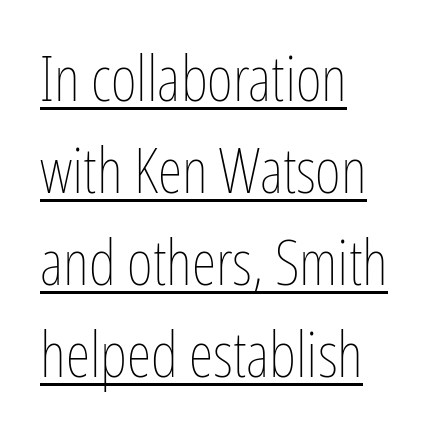
The letters advance in unequal steps, a hallmark of proportional type. The rendered words wear a rule along their underside. The gaps between neighbouring characters are ordinary and unremarkable. Line spacing here is normal.
